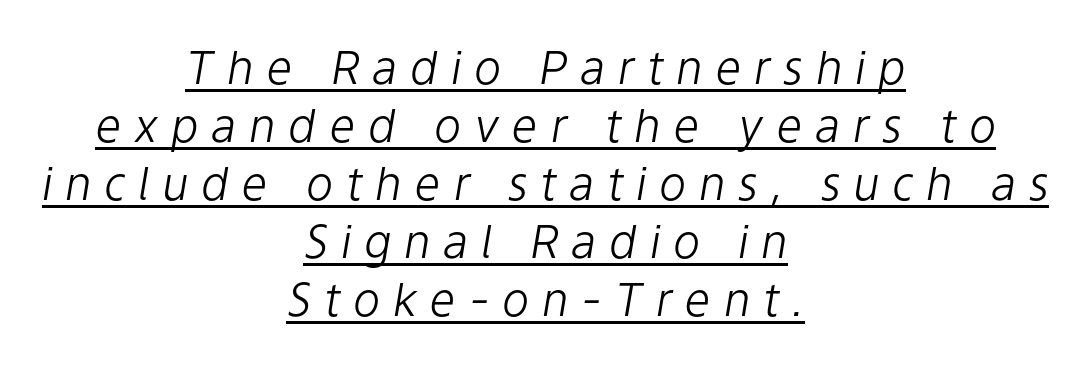
{"italic": "yes", "lean": "right", "slant_degrees": 9, "bold": "no", "weight": "light", "width": "normal", "stroke_contrast": "low", "x_height": "medium", "monospaced": "no", "underline": "yes", "align": "center", "line_spacing": "normal", "line_spacing_ratio": 1.26, "letter_spacing": "wide", "letter_spacing_em": 0.27, "glyph_px": 46}
